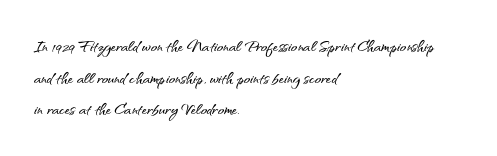
Has an underline been added? It has not. Notice how descenders clear the ascenders below comfortably — that's standard leading. The line texture is even and compact thanks to regular tracking.
